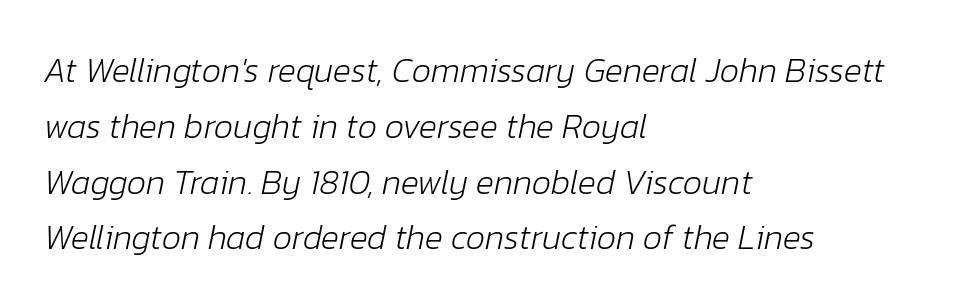
An italicized treatment has been applied to the whole sample. Short and long lines alike share a common starting point at left. The horizontal fit of the characters is conventional and even. A typesetter would call this proportional, since set widths differ per character. Has an underline been added? It has not.
